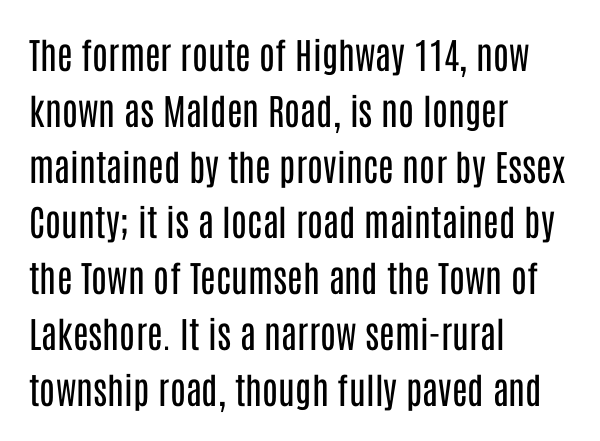
{"serif": "no", "italic": "no", "bold": "no", "weight": "regular", "width": "condensed", "stroke_contrast": "low", "x_height": "large", "monospaced": "no", "underline": "no", "align": "left", "line_spacing": "normal", "line_spacing_ratio": 1.55, "letter_spacing": "normal", "letter_spacing_em": 0.0, "glyph_px": 36}
